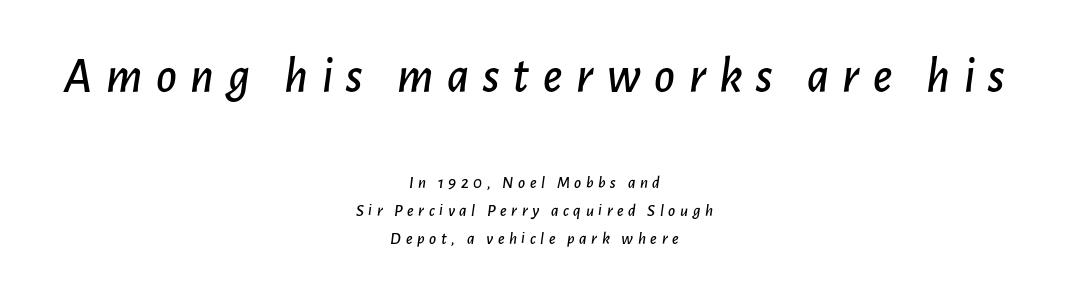
Q: Is the text italic (slanted)? A: Yes, it leans right by about 7 degrees.
Q: Is the text underlined? A: No.
Q: How is the paragraph aligned? A: Centered.
Q: Is the spacing between letters normal or unusually wide? A: Unusually wide.
Q: Is the spacing between lines tight, normal or loose? A: Normal.
Q: Which block of text is set in a larger size, the first (top) or the second (bottom)? A: The first (top) one.
Q: Width (condensed, normal, or wide)? A: Normal.
Q: Stroke contrast? A: Low.
Q: x-height? A: Medium.
Q: Monospaced? A: No.
